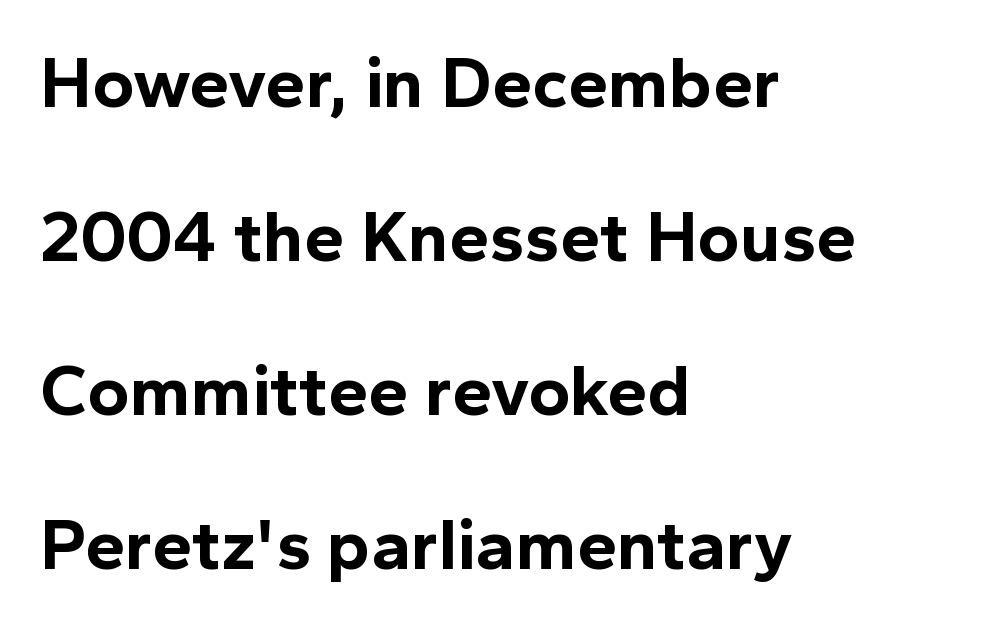
The image shows 72 px bold sans-serif type, upright; set left-aligned, loose line spacing (2.14x), normal letter spacing, not underlined; a medium x-height.
